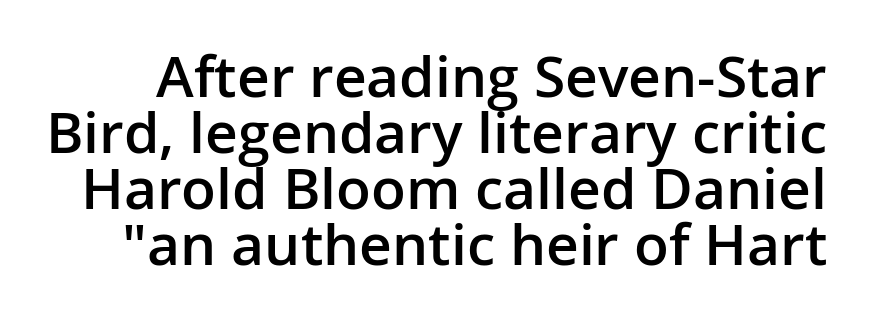
The image shows 57 px semibold sans-serif type, upright; set tight line spacing (0.98x), normal letter spacing, not underlined; low stroke contrast and a medium x-height.
